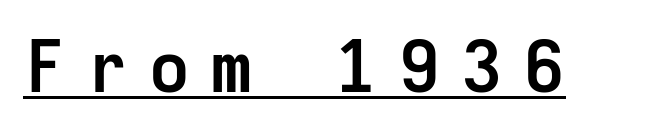
The image shows 71 px semibold sans-serif type, upright, monospaced; set unusually wide letter spacing (+0.28 em), underlined; low stroke contrast and a medium x-height.
